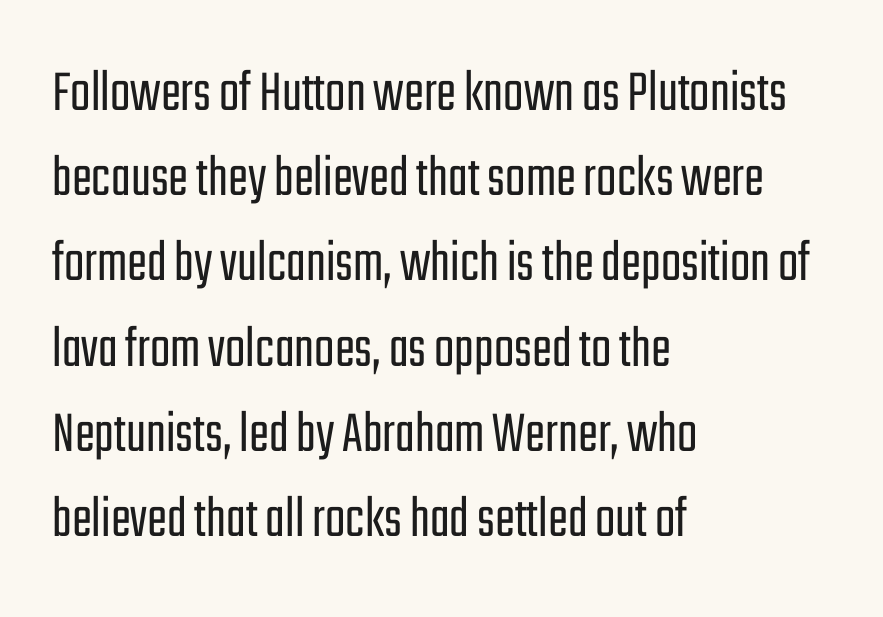
{"serif": "no", "italic": "no", "bold": "no", "weight": "light", "width": "condensed", "stroke_contrast": "low", "x_height": "medium", "monospaced": "no", "underline": "no", "align": "left", "line_spacing": "normal", "line_spacing_ratio": 1.42, "letter_spacing": "normal", "letter_spacing_em": 0.0, "glyph_px": 60}
